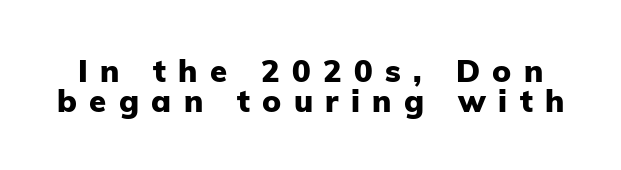
Q: Is the text bold? A: Yes.
Q: Is the text italic (slanted)? A: No, it is upright.
Q: Is the typeface a serif or a sans-serif typeface? A: Sans-serif.
Q: Is the text underlined? A: No.
Q: Is the spacing between letters normal or unusually wide? A: Unusually wide.
Q: Is the spacing between lines tight, normal or loose? A: Tight.
Q: Width (condensed, normal, or wide)? A: Normal.
Q: Stroke contrast? A: Low.
Q: x-height? A: Medium.
Q: Monospaced? A: No.
